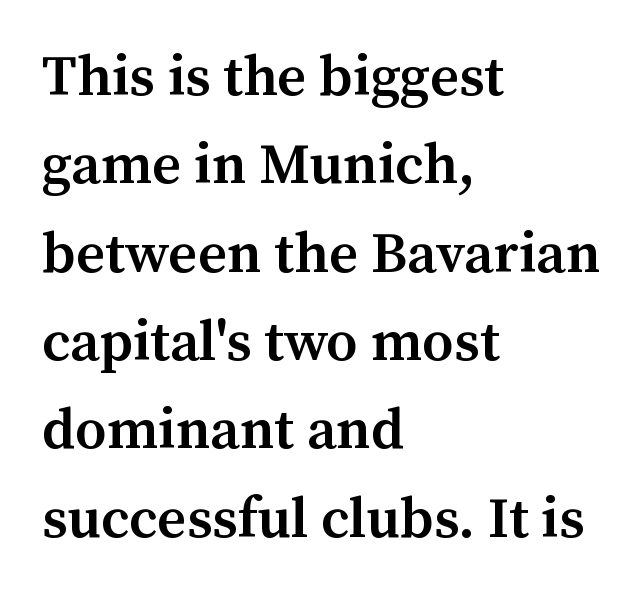
Q: Is the text bold? A: Semi-bold.
Q: Is the text italic (slanted)? A: No, it is upright.
Q: Is the typeface a serif or a sans-serif typeface? A: Serif.
Q: Is the text underlined? A: No.
Q: How is the paragraph aligned? A: Left-aligned.
Q: Is the spacing between letters normal or unusually wide? A: Normal.
Q: Is the spacing between lines tight, normal or loose? A: Normal.
Q: Width (condensed, normal, or wide)? A: Normal.
Q: Stroke contrast? A: Medium.
Q: x-height? A: Medium.
Q: Monospaced? A: No.
